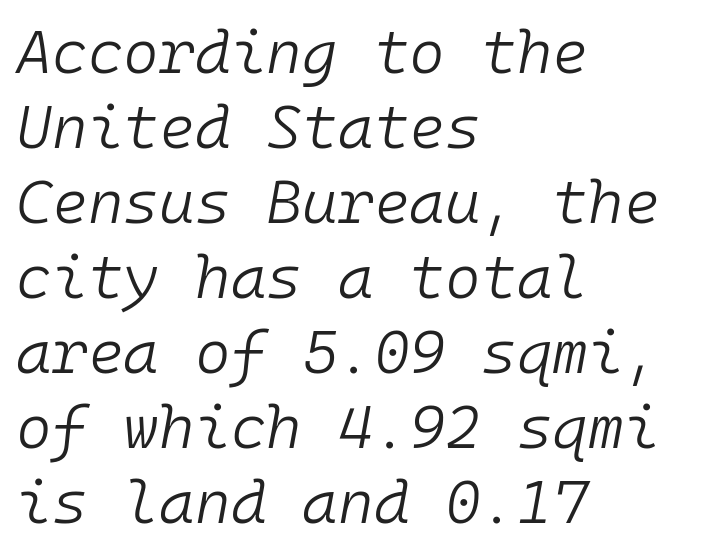
Every character here occupies the same horizontal width, giving the sample a typewriter-like rhythm. Check under the words: just untouched page. Stroke thickness stays within the range of a standard reading face or lighter. Slant detected: the letters are inclined. Which margin do the lines hug? The left one — the right edge is uneven.
